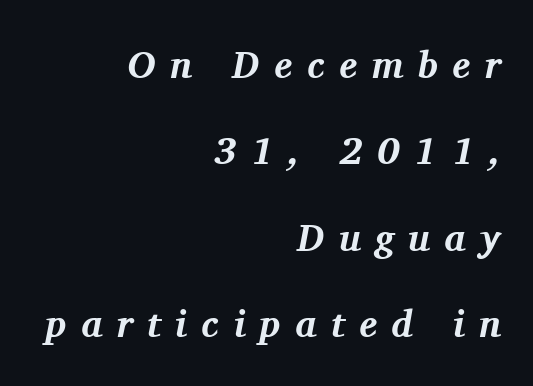
{"serif": "yes", "italic": "yes", "lean": "right", "slant_degrees": 11, "bold": "yes", "weight": "bold", "width": "normal", "stroke_contrast": "medium", "x_height": "medium", "monospaced": "no", "underline": "no", "align": "right", "line_spacing": "loose", "line_spacing_ratio": 2.27, "letter_spacing": "wide", "letter_spacing_em": 0.38, "glyph_px": 38}
